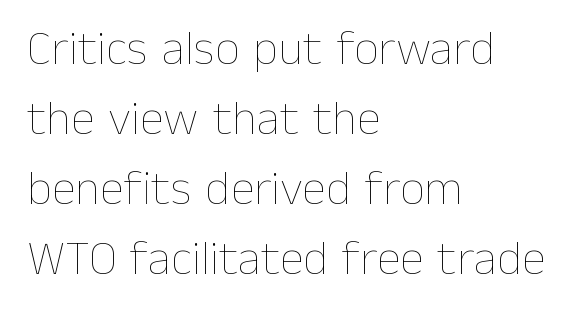
The image shows 49 px thin type, upright; set left-aligned, normal line spacing (1.43x), normal letter spacing, not underlined; low stroke contrast and a medium x-height.
